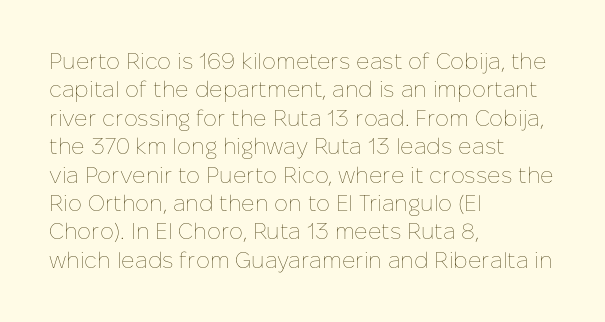
Q: Is the text bold? A: No.
Q: Is the text italic (slanted)? A: No, it is upright.
Q: Is the text underlined? A: No.
Q: How is the paragraph aligned? A: Left-aligned.
Q: Is the spacing between letters normal or unusually wide? A: Normal.
Q: Is the spacing between lines tight, normal or loose? A: Normal.
